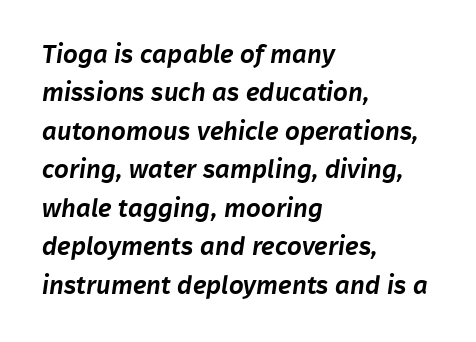
This rendering uses left alignment, leaving the right contour irregular. The zone under the glyphs is completely vacant. This block has exactly the height ordinary leading produces. You could call the tracking neutral — neither tight nor loose.
